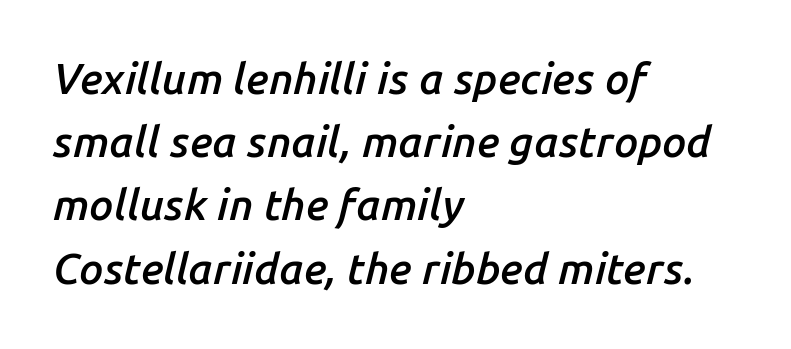
Q: Is the text bold? A: Semi-bold.
Q: Is the text italic (slanted)? A: Yes, it leans right by about 14 degrees.
Q: Is the text underlined? A: No.
Q: How is the paragraph aligned? A: Left-aligned.
Q: Is the spacing between letters normal or unusually wide? A: Normal.
Q: Is the spacing between lines tight, normal or loose? A: Normal.
Q: Width (condensed, normal, or wide)? A: Normal.
Q: Stroke contrast? A: Low.
Q: x-height? A: Medium.
Q: Monospaced? A: No.
